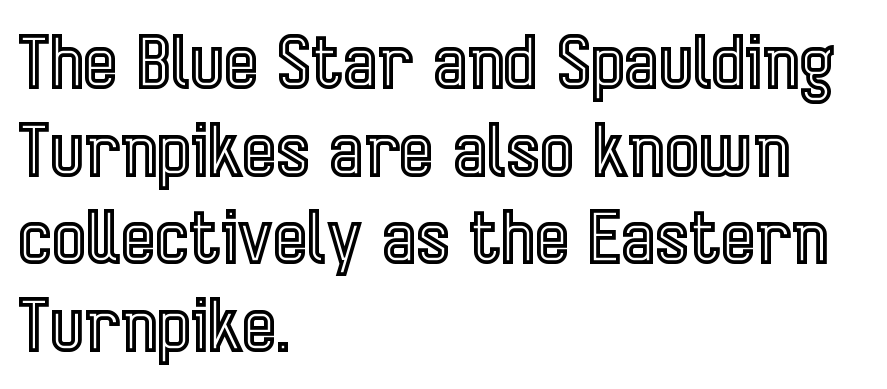
Q: Is the text italic (slanted)? A: No, it is upright.
Q: Is the text underlined? A: No.
Q: How is the paragraph aligned? A: Left-aligned.
Q: Is the spacing between letters normal or unusually wide? A: Normal.
Q: Width (condensed, normal, or wide)? A: Condensed.
Q: x-height? A: Medium.
Q: Monospaced? A: No.
